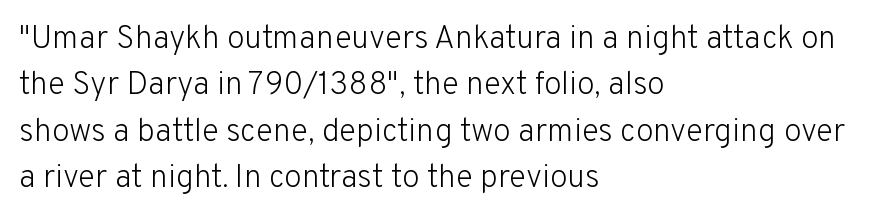
Vertical spacing — default. Each word holds together tightly as a unit, with standard inter-letter gaps. These lines are rendered in a variable-pitch font. Which margin do the lines hug? The left one — the right edge is uneven. Ink coverage per letter is moderate at most.
